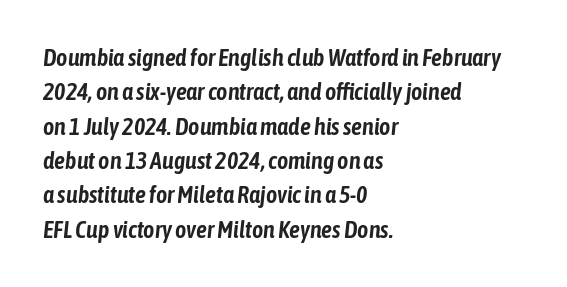
Q: Is the text italic (slanted)? A: Yes, it leans right by about 6 degrees.
Q: Is the text underlined? A: No.
Q: How is the paragraph aligned? A: Left-aligned.
Q: Is the spacing between letters normal or unusually wide? A: Normal.
Q: Is the spacing between lines tight, normal or loose? A: Normal.
